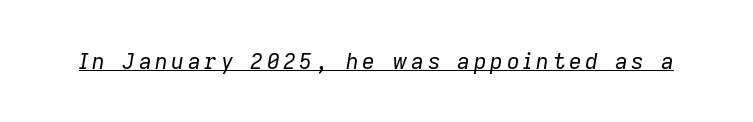
{"italic": "yes", "lean": "right", "slant_degrees": 9, "bold": "no", "underline": "yes", "glyph_px": 22}
